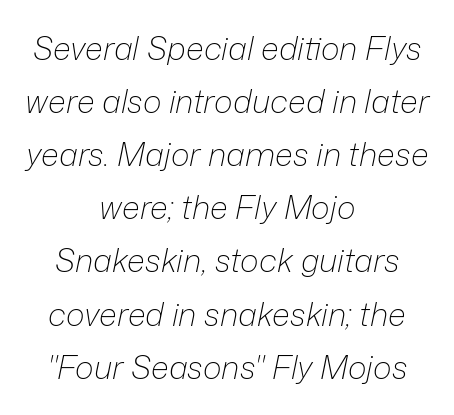
{"italic": "yes", "lean": "right", "slant_degrees": 12, "bold": "no", "weight": "light", "width": "normal", "stroke_contrast": "low", "x_height": "medium", "monospaced": "no", "underline": "no", "align": "center", "line_spacing": "normal", "line_spacing_ratio": 1.66, "letter_spacing": "normal", "letter_spacing_em": 0.0, "glyph_px": 32}
